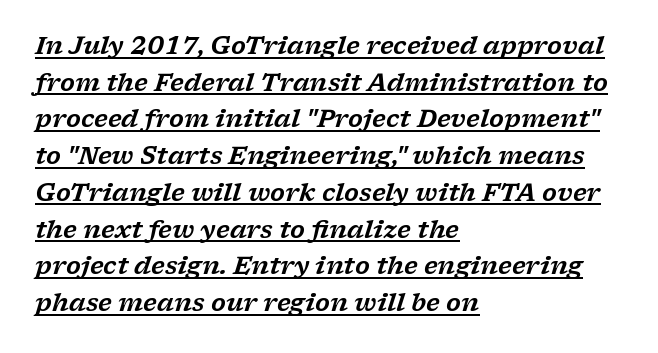
Is the letter spacing exaggerated? No — it looks like the ordinary default. This rendering features underlined lettering. The axis of the letterforms is tilted away from vertical. The rows are spaced the way most documents space them. Caption: multi-line text, flush left, ragged right.
